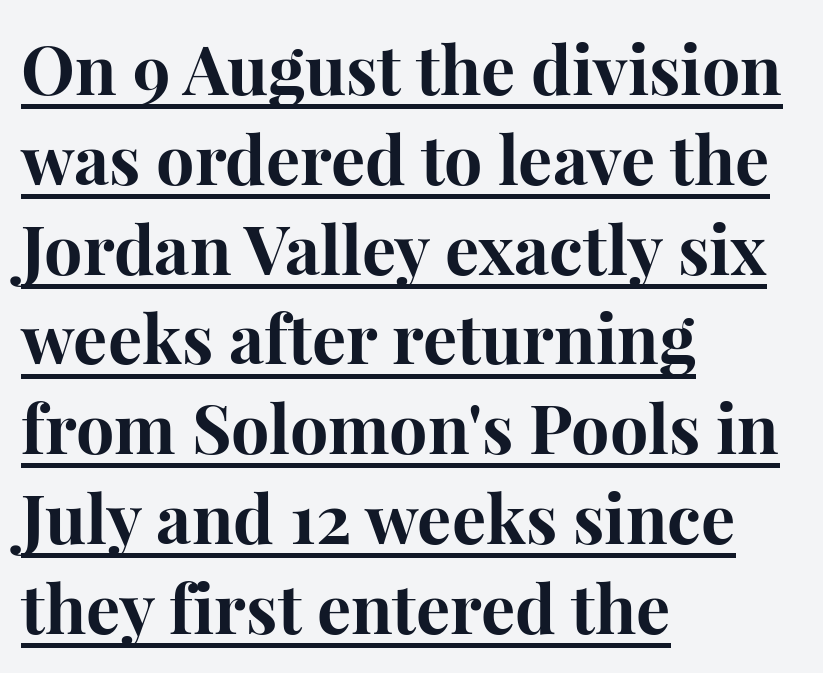
This rendering features underlined lettering. The space between consecutive lines is moderate. Tracking value appears to be zero — textbook default spacing. Classification — serif. Spacing verdict: proportional, widths tailored to each character. Short and long lines alike share a common starting point at left.
